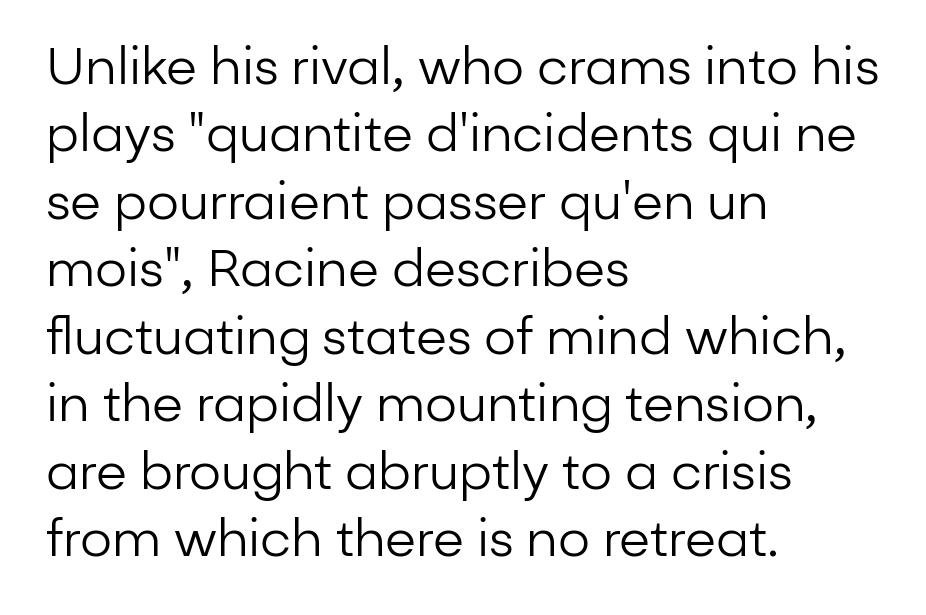
Q: Is the text bold? A: No.
Q: Is the text italic (slanted)? A: No, it is upright.
Q: Is the typeface a serif or a sans-serif typeface? A: Sans-serif.
Q: Is the text underlined? A: No.
Q: How is the paragraph aligned? A: Left-aligned.
Q: Is the spacing between letters normal or unusually wide? A: Normal.
Q: Is the spacing between lines tight, normal or loose? A: Normal.
Q: Width (condensed, normal, or wide)? A: Normal.
Q: Stroke contrast? A: Low.
Q: x-height? A: Medium.
Q: Monospaced? A: No.
